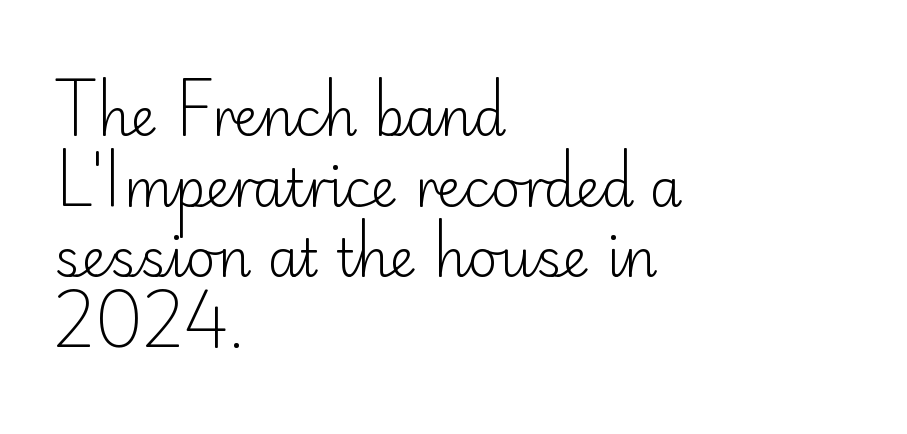
{"serif": "no", "italic": "no", "bold": "no", "weight": "light", "width": "normal", "stroke_contrast": "low", "x_height": "small", "monospaced": "no", "underline": "no", "align": "left", "line_spacing": "normal", "line_spacing_ratio": 1.36, "letter_spacing": "normal", "letter_spacing_em": 0.0, "glyph_px": 52}
